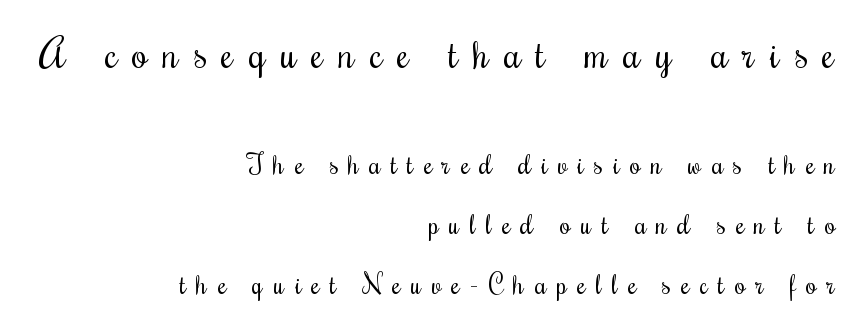
Note: serifs present on the glyphs. Someone cranked the tracking dial way up on this one. This block would shrink considerably if given ordinary leading; it's expanded now.
